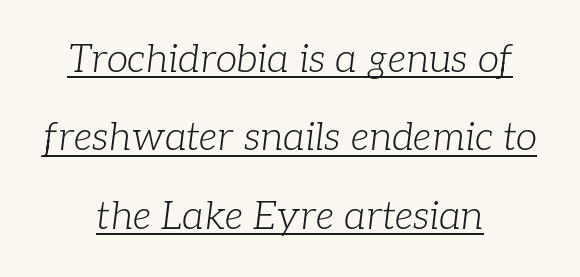
Horizontal bands of white between lines are thick stripes. The passage shown is typeset with a serif family. The letters look calm and open, with moderate or lighter stems. The rendering positions every line midway between the sides. Look at the tracking — it's just the regular setting, nothing added. Is the type slanted? Yes — the strokes lean at a clear angle.
